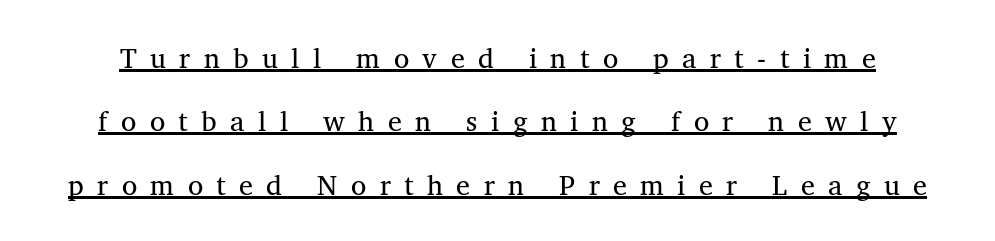
The image shows 28 px regular-weight serif type, upright; set loose line spacing (2.26x), unusually wide letter spacing (+0.48 em), underlined; medium stroke contrast and a medium x-height.
